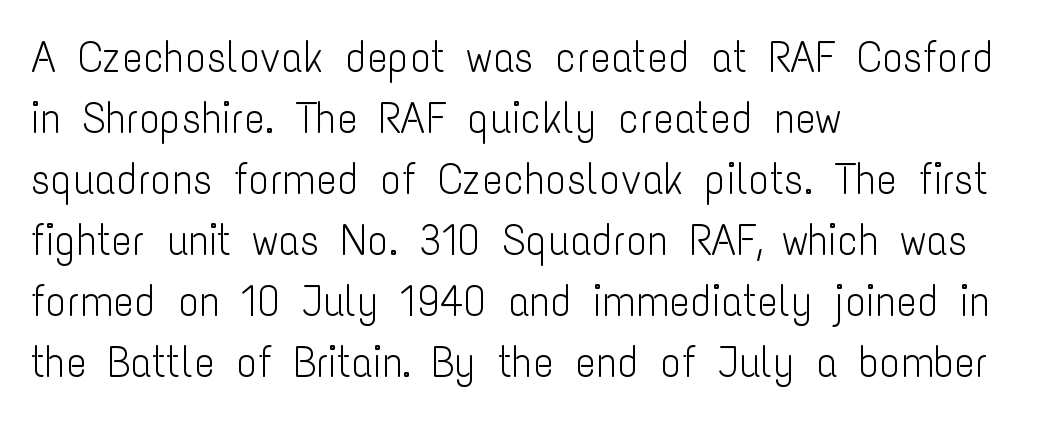
{"serif": "no", "italic": "no", "bold": "no", "weight": "light", "width": "condensed", "stroke_contrast": "low", "x_height": "medium", "monospaced": "no", "underline": "no", "align": "left", "line_spacing": "normal", "line_spacing_ratio": 1.42, "letter_spacing": "normal", "letter_spacing_em": 0.0, "glyph_px": 43}
